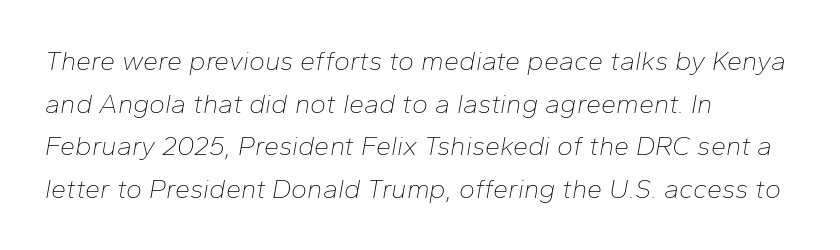
Q: Is the text bold? A: No.
Q: Is the text italic (slanted)? A: Yes, it leans right by about 10 degrees.
Q: Is the text underlined? A: No.
Q: How is the paragraph aligned? A: Left-aligned.
Q: Is the spacing between letters normal or unusually wide? A: Normal.
Q: Is the spacing between lines tight, normal or loose? A: Normal.
